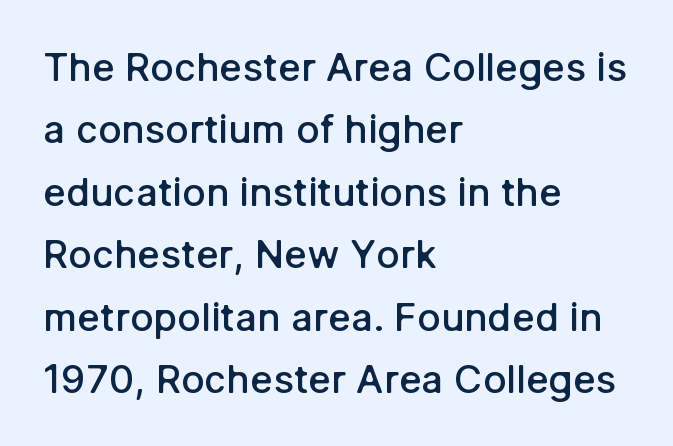
Look at the stroke-to-counter ratio: somewhat heavy, a semibold. Each new line begins a customary step beneath the previous one. This sample has the flowing, uneven cadence of proportional lettering. The strip under each line holds only bare page. Horizontally, the lines are justified to the leading edge only.
